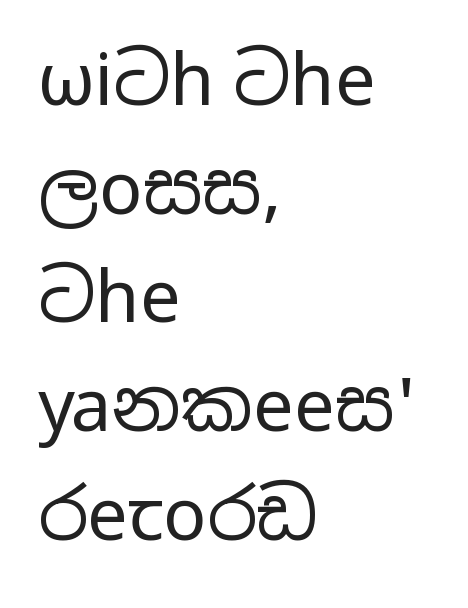
{"serif": "no", "italic": "no", "bold": "no", "weight": "regular", "width": "wide", "stroke_contrast": "low", "x_height": "medium", "monospaced": "no", "underline": "no", "align": "left", "line_spacing": "normal", "line_spacing_ratio": 1.51, "letter_spacing": "normal", "letter_spacing_em": 0.0, "glyph_px": 72}
